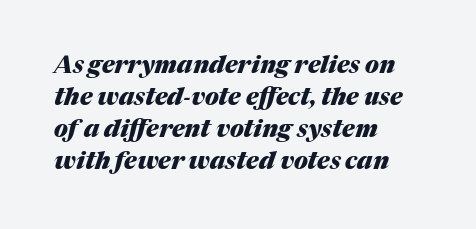
Vertical spacing — default. What weight is shown? A full bold with thick strokes. Emphasis-style slanted type is in use. This rendering leaves character spacing at its baseline value. Check the space under the baseline: it is left empty.
